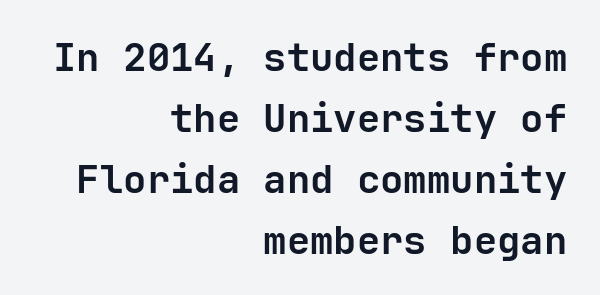
The image shows 39 px semibold sans-serif type, upright; set right-aligned, normal line spacing (1.56x), normal letter spacing, not underlined; low stroke contrast and a medium x-height.
